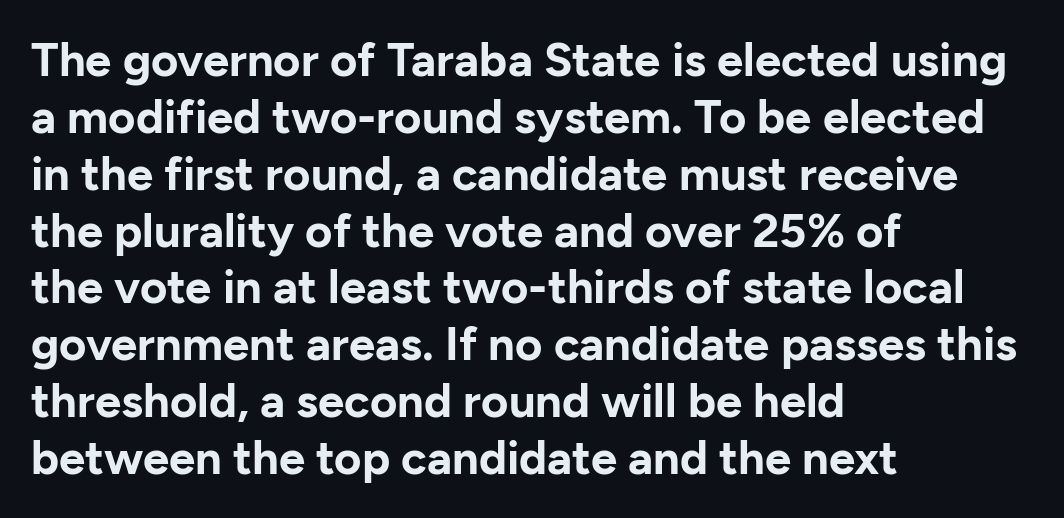
Does the lettering tilt? It doesn't — this is upright. The passage shown has conventional tracking throughout. Look at the stroke-to-counter ratio: heavy, a bold. A typesetter would call this proportional, since set widths differ per character. Type without underlining.
